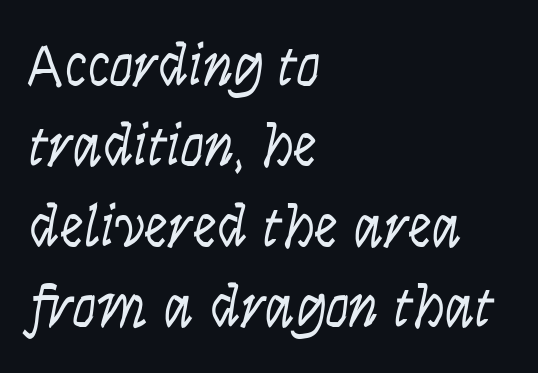
The image shows 60 px light, condensed sans-serif type; set left-aligned, normal line spacing (1.34x), normal letter spacing, not underlined; low stroke contrast and a large x-height.
